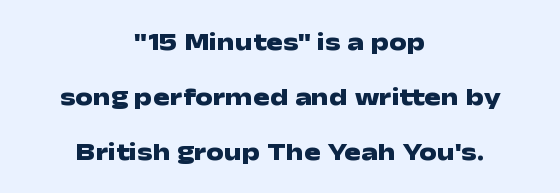
{"italic": "no", "bold": "yes", "underline": "no", "align": "center", "line_spacing": "loose", "line_spacing_ratio": 2.21, "letter_spacing": "normal", "letter_spacing_em": 0.0, "glyph_px": 25}
